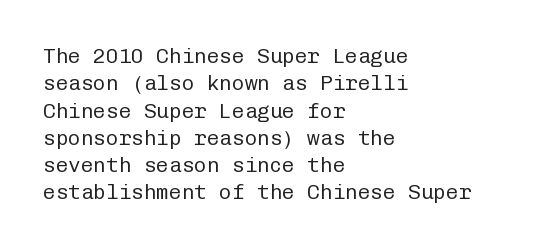
Reading down the block, your eye returns to a fixed left position each line. The weight tops out at a normal text grade. Interline gaps are of average width in this sample. The letters sit at their default tracking, neither squeezed nor spread.
